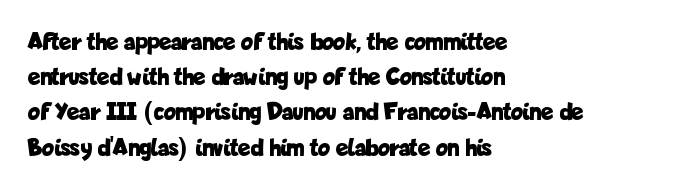
The image shows 25 px bold type, upright; set left-aligned, normal line spacing (1.41x), normal letter spacing, not underlined.
